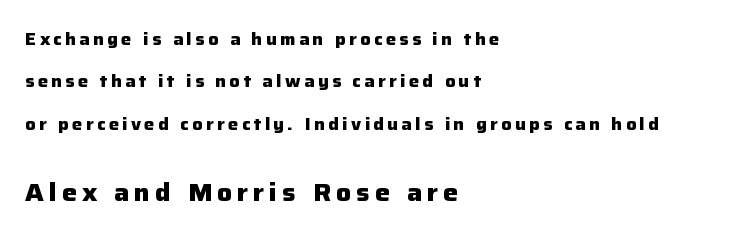
This sample uses an upright cut, with every glyph sitting square on the baseline. Layout note: lines flush left. The string is rendered with underlining switched off. Look at the glyph heights: the lower group is clearly the bigger setting. Caption: expanded tracking, letters set apart. Honestly, the rows look like they've been pulled way apart.
